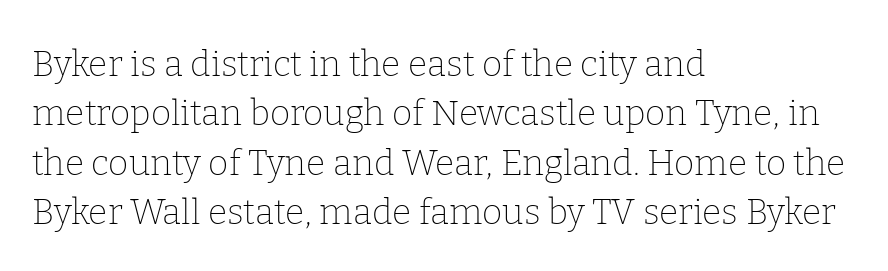
Q: Is the text bold? A: No.
Q: Is the text italic (slanted)? A: No, it is upright.
Q: Is the typeface a serif or a sans-serif typeface? A: Serif.
Q: Is the text underlined? A: No.
Q: How is the paragraph aligned? A: Left-aligned.
Q: Is the spacing between letters normal or unusually wide? A: Normal.
Q: Is the spacing between lines tight, normal or loose? A: Normal.
Q: Width (condensed, normal, or wide)? A: Normal.
Q: Stroke contrast? A: Low.
Q: x-height? A: Medium.
Q: Monospaced? A: No.
